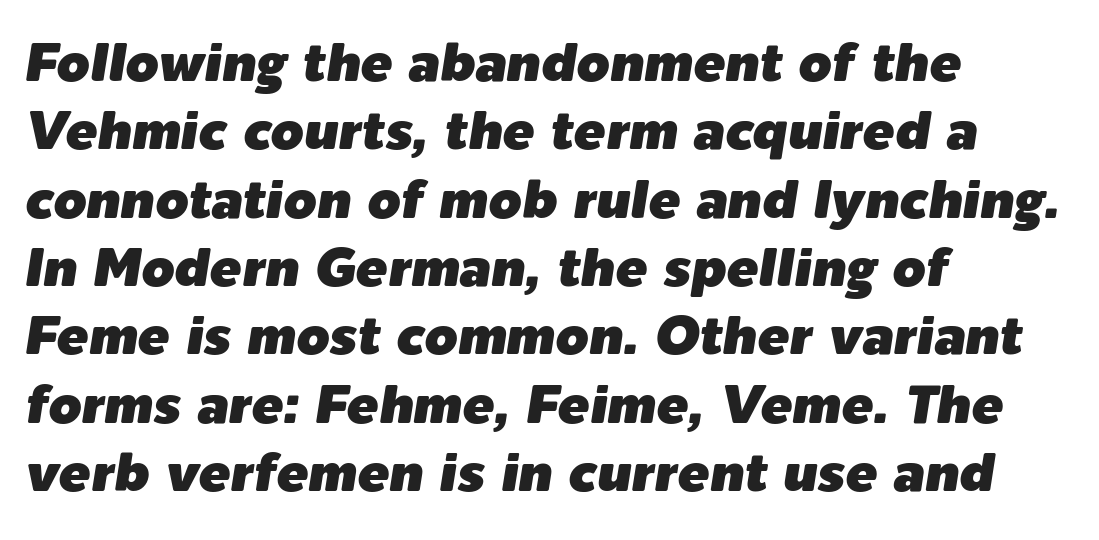
Q: Is the text italic (slanted)? A: Yes, it leans right by about 9 degrees.
Q: Is the text underlined? A: No.
Q: How is the paragraph aligned? A: Left-aligned.
Q: Is the spacing between letters normal or unusually wide? A: Normal.
Q: Is the spacing between lines tight, normal or loose? A: Normal.
Q: Width (condensed, normal, or wide)? A: Normal.
Q: Stroke contrast? A: Low.
Q: x-height? A: Medium.
Q: Monospaced? A: No.
